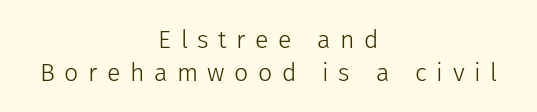
Underline: absent. Characters remain perfectly vertical along every line. Honestly, the letter spacing is so wide it's the main thing you notice. Baseline-to-baseline distance is the conventional proportion of letter height.
